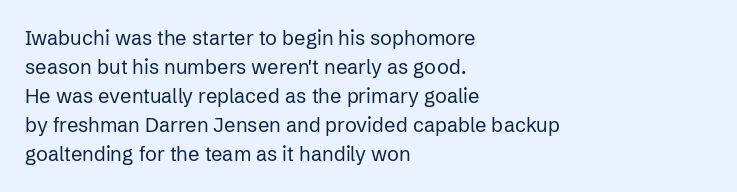
Q: Is the text bold? A: No.
Q: Is the text italic (slanted)? A: No, it is upright.
Q: Is the text underlined? A: No.
Q: How is the paragraph aligned? A: Left-aligned.
Q: Is the spacing between letters normal or unusually wide? A: Normal.
Q: Is the spacing between lines tight, normal or loose? A: Normal.
